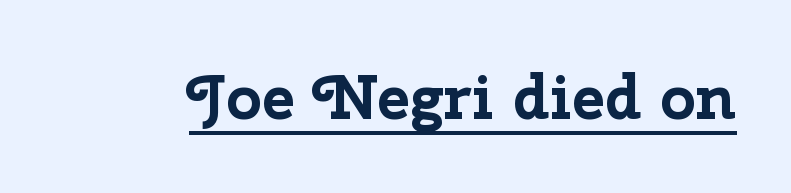
Q: Is the text bold? A: Yes.
Q: Is the text italic (slanted)? A: No, it is upright.
Q: Is the typeface a serif or a sans-serif typeface? A: Sans-serif.
Q: Is the text underlined? A: Yes.
Q: Is the spacing between letters normal or unusually wide? A: Normal.
Q: Width (condensed, normal, or wide)? A: Normal.
Q: Stroke contrast? A: Low.
Q: x-height? A: Medium.
Q: Monospaced? A: No.
